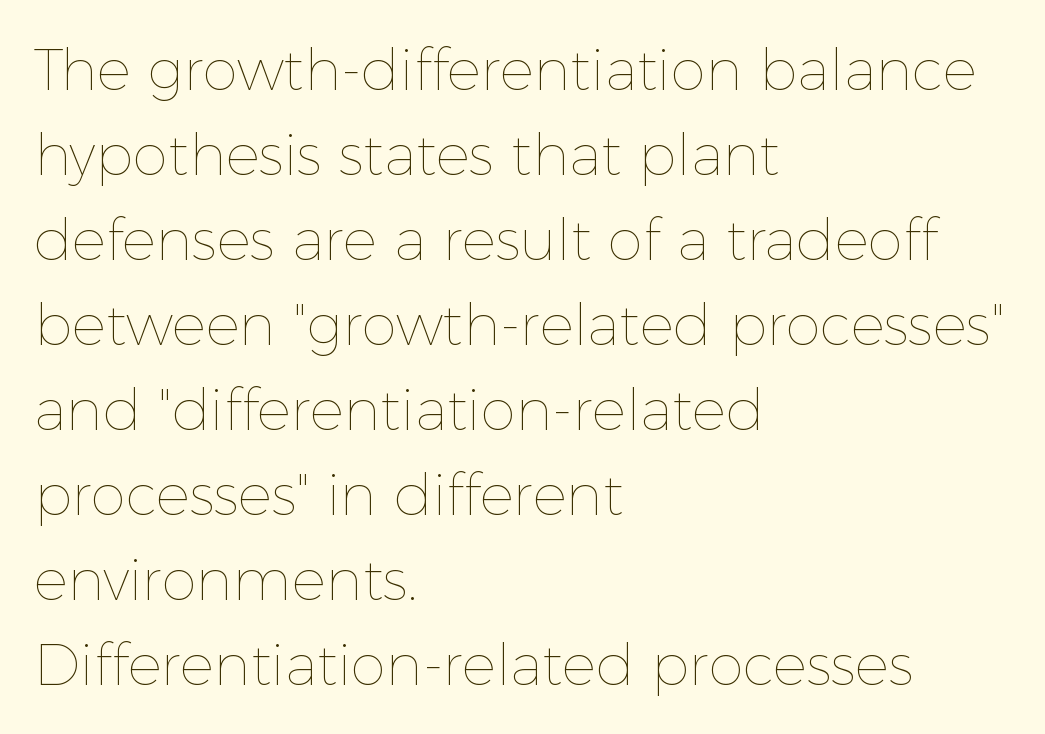
Q: Is the text bold? A: No.
Q: Is the text italic (slanted)? A: No, it is upright.
Q: Is the text underlined? A: No.
Q: How is the paragraph aligned? A: Left-aligned.
Q: Is the spacing between letters normal or unusually wide? A: Normal.
Q: Is the spacing between lines tight, normal or loose? A: Normal.
Q: Width (condensed, normal, or wide)? A: Normal.
Q: x-height? A: Medium.
Q: Monospaced? A: No.
